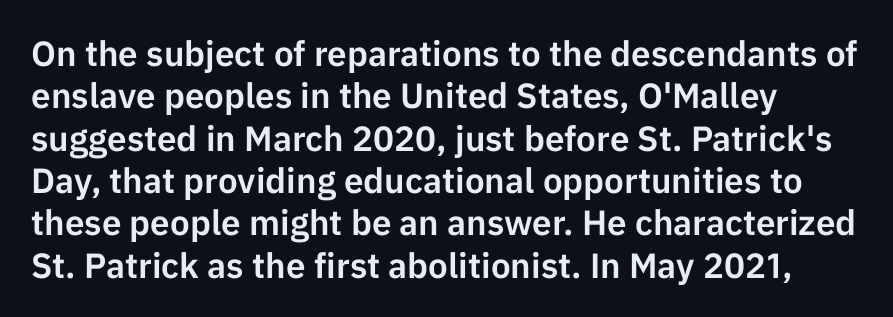
The image shows 35 px sans-serif type, upright; set left-aligned, line spacing 1.21x, normal letter spacing, not underlined; low stroke contrast and a medium x-height.
